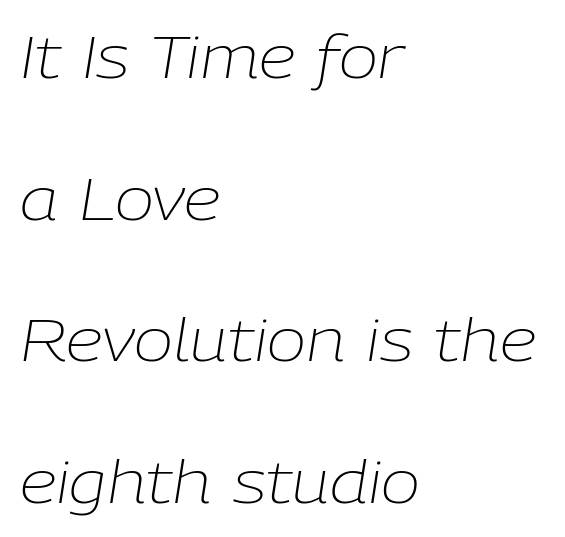
The image shows 59 px light type, italic (leaning right); set left-aligned, loose line spacing (2.4x), normal letter spacing, not underlined; low stroke contrast and a medium x-height.
